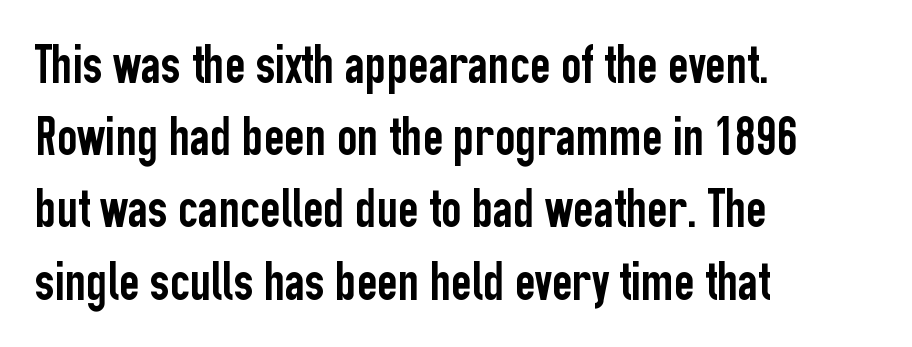
Q: Is the text italic (slanted)? A: No, it is upright.
Q: Is the typeface a serif or a sans-serif typeface? A: Sans-serif.
Q: Is the text underlined? A: No.
Q: How is the paragraph aligned? A: Left-aligned.
Q: Is the spacing between letters normal or unusually wide? A: Normal.
Q: Is the spacing between lines tight, normal or loose? A: Normal.
Q: Width (condensed, normal, or wide)? A: Condensed.
Q: Stroke contrast? A: Low.
Q: x-height? A: Medium.
Q: Monospaced? A: No.
